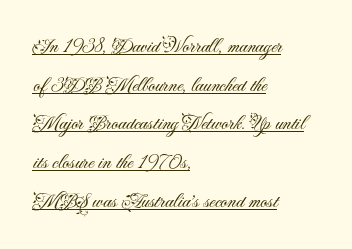
{"bold": "no", "underline": "yes", "align": "left", "line_spacing_ratio": 1.84, "letter_spacing": "normal", "letter_spacing_em": 0.0, "glyph_px": 21}
